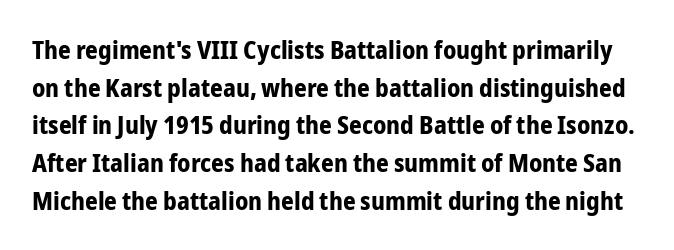
{"italic": "no", "bold": "yes", "underline": "no", "line_spacing": "normal", "line_spacing_ratio": 1.51, "letter_spacing": "normal", "letter_spacing_em": 0.0, "glyph_px": 25}
